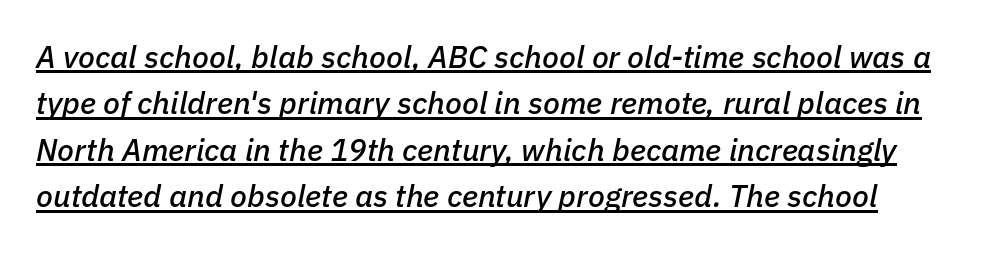
Q: Is the text italic (slanted)? A: Yes, it leans right by about 11 degrees.
Q: Is the text underlined? A: Yes.
Q: Is the spacing between letters normal or unusually wide? A: Normal.
Q: Is the spacing between lines tight, normal or loose? A: Normal.
Q: Width (condensed, normal, or wide)? A: Normal.
Q: Stroke contrast? A: Low.
Q: x-height? A: Medium.
Q: Monospaced? A: No.
